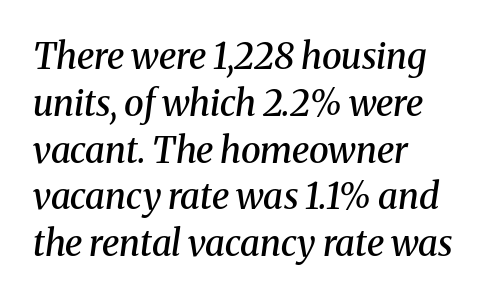
The space beneath each line is pristine and unruled. Is there much room between lines? A standard amount, neither cramped nor airy. The text carries the slant typical of an italic or oblique font. Think of a printed novel: that variable character pitch is what you see here. I'd describe the lettering as semibold — firm but not a full bold.
